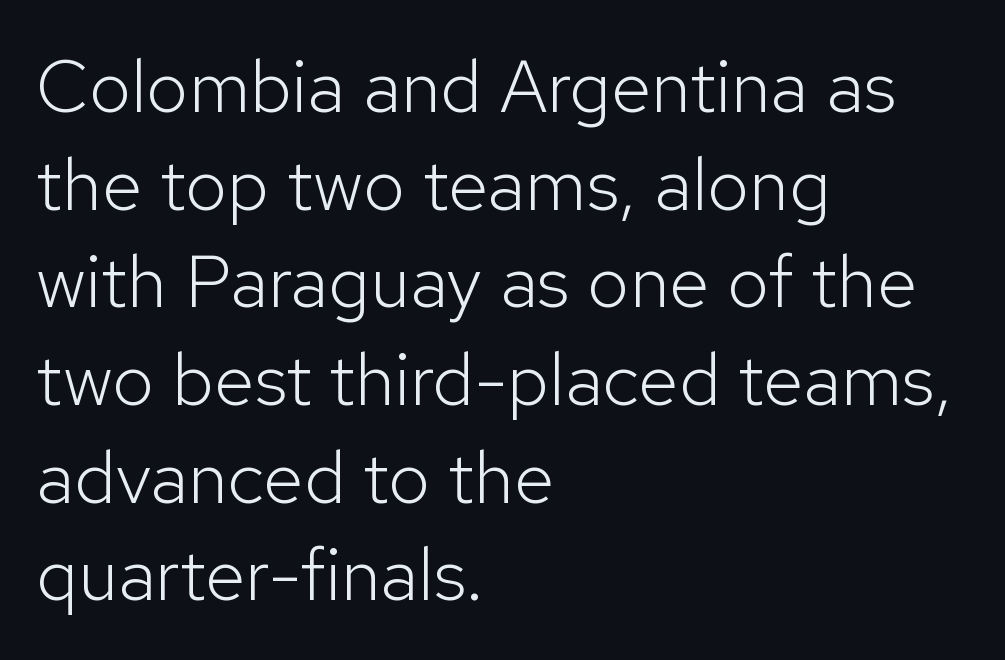
{"serif": "no", "italic": "no", "bold": "no", "weight": "light", "width": "normal", "stroke_contrast": "low", "x_height": "medium", "monospaced": "no", "underline": "no", "align": "left", "line_spacing": "normal", "line_spacing_ratio": 1.32, "letter_spacing": "normal", "letter_spacing_em": 0.0, "glyph_px": 74}
